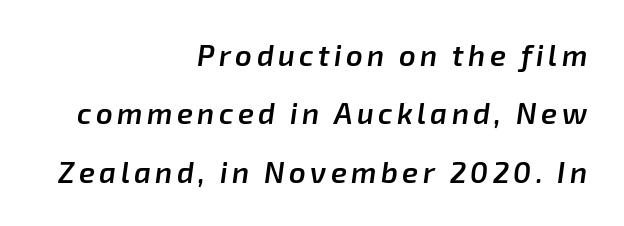
Q: Is the text bold? A: Semi-bold.
Q: Is the text italic (slanted)? A: Yes, it leans right by about 8 degrees.
Q: Is the text underlined? A: No.
Q: How is the paragraph aligned? A: Right-aligned.
Q: Is the spacing between lines tight, normal or loose? A: Loose.
Q: Width (condensed, normal, or wide)? A: Normal.
Q: Stroke contrast? A: Low.
Q: x-height? A: Medium.
Q: Monospaced? A: No.
